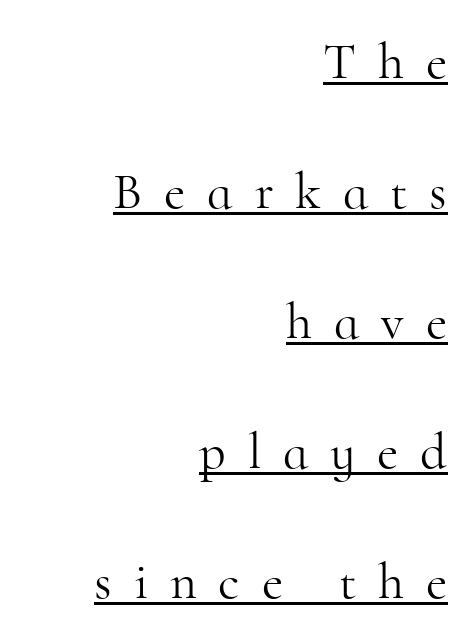
Q: Is the text bold? A: No.
Q: Is the text italic (slanted)? A: No, it is upright.
Q: Is the typeface a serif or a sans-serif typeface? A: Serif.
Q: Is the text underlined? A: Yes.
Q: How is the paragraph aligned? A: Right-aligned.
Q: Is the spacing between letters normal or unusually wide? A: Unusually wide.
Q: Is the spacing between lines tight, normal or loose? A: Loose.
Q: Width (condensed, normal, or wide)? A: Normal.
Q: Stroke contrast? A: High.
Q: x-height? A: Small.
Q: Monospaced? A: No.
